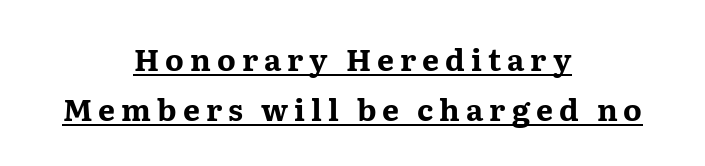
{"serif": "yes", "italic": "no", "bold": "yes", "weight": "bold", "width": "wide", "stroke_contrast": "medium", "x_height": "medium", "monospaced": "no", "underline": "yes", "align": "center", "line_spacing": "normal", "line_spacing_ratio": 1.66, "letter_spacing": "wide", "letter_spacing_em": 0.2, "glyph_px": 30}
